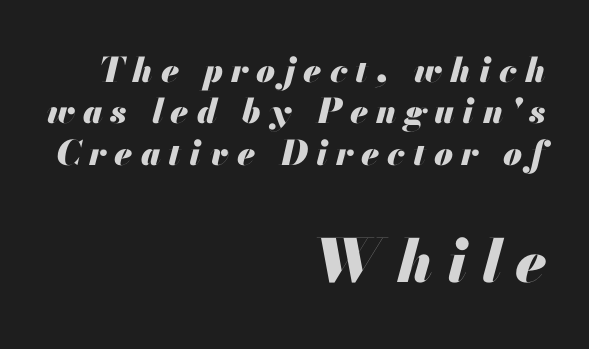
Q: Is the text bold? A: Yes.
Q: Is the text italic (slanted)? A: Yes, it leans right by about 13 degrees.
Q: Is the text underlined? A: No.
Q: How is the paragraph aligned? A: Right-aligned.
Q: Is the spacing between letters normal or unusually wide? A: Unusually wide.
Q: Which block of text is set in a larger size, the first (top) or the second (bottom)? A: The second (bottom) one.
Q: Width (condensed, normal, or wide)? A: Normal.
Q: Stroke contrast? A: Medium.
Q: x-height? A: Small.
Q: Monospaced? A: No.
